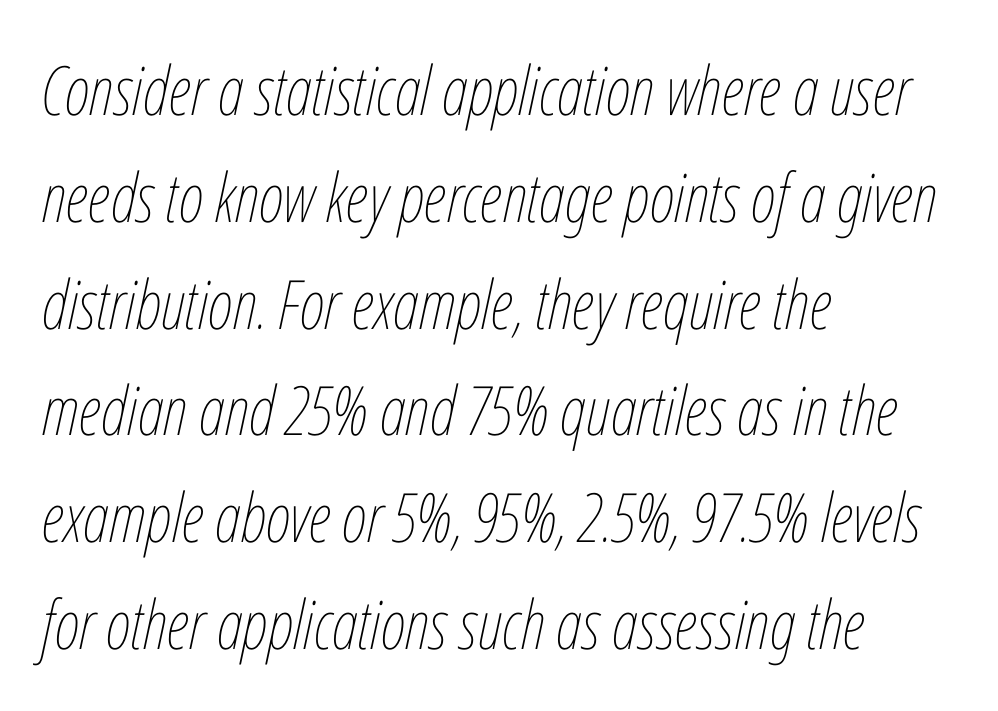
Visually the block forms a straight wall on the left and a jagged coastline on the right. The type is set solid horizontally, with unmodified tracking. Compared with typical paragraphs, the rows here are spaced about the same. Looks like regular typesetting: each glyph gets only the width it needs.
